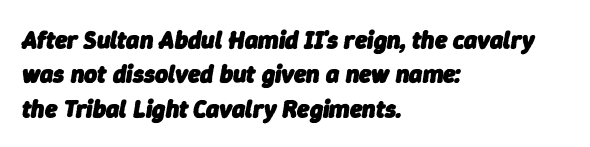
The image shows 25 px bold type, italic (leaning right); set left-aligned, normal line spacing (1.38x), normal letter spacing, not underlined.
